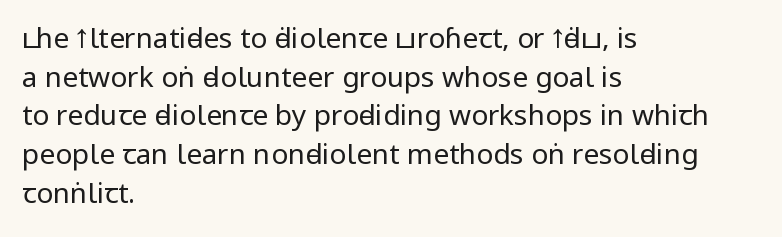
Q: Is the text bold? A: No.
Q: Is the text italic (slanted)? A: No, it is upright.
Q: Is the typeface a serif or a sans-serif typeface? A: Sans-serif.
Q: Is the text underlined? A: No.
Q: How is the paragraph aligned? A: Left-aligned.
Q: Is the spacing between letters normal or unusually wide? A: Normal.
Q: Is the spacing between lines tight, normal or loose? A: Normal.
Q: Width (condensed, normal, or wide)? A: Condensed.
Q: Stroke contrast? A: Low.
